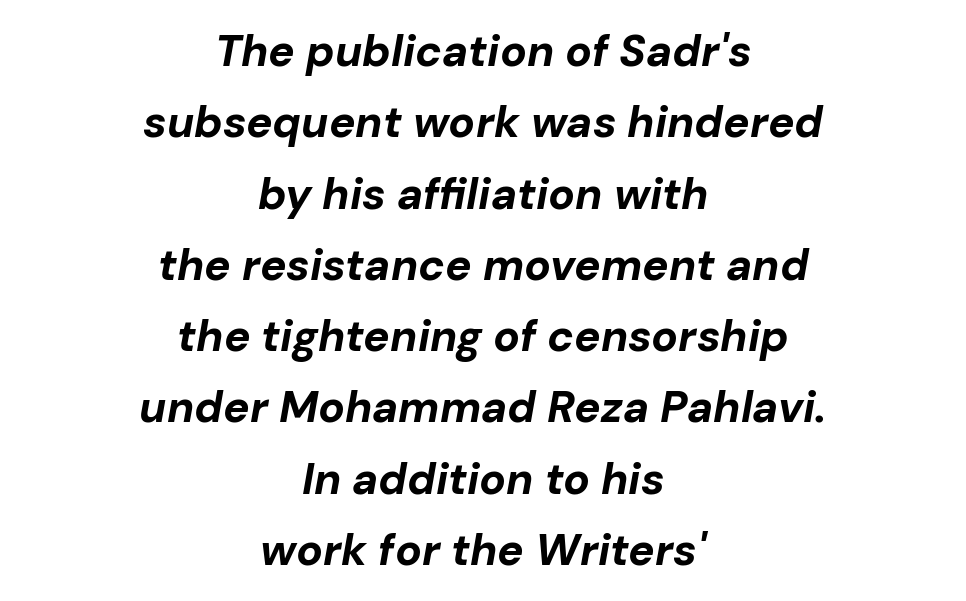
Q: Is the text bold? A: Yes.
Q: Is the text italic (slanted)? A: Yes, it leans right by about 10 degrees.
Q: Is the text underlined? A: No.
Q: How is the paragraph aligned? A: Centered.
Q: Is the spacing between letters normal or unusually wide? A: Normal.
Q: Is the spacing between lines tight, normal or loose? A: Normal.
Q: Width (condensed, normal, or wide)? A: Normal.
Q: Stroke contrast? A: Low.
Q: x-height? A: Medium.
Q: Monospaced? A: No.
